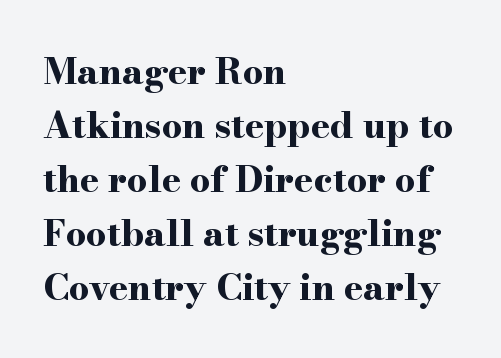
Look at the bottom of the vertical strokes: they flare into serifs here. The words here are not underlined. Weight check: bold — yes, fully. The font's upright variant was chosen for this text.
